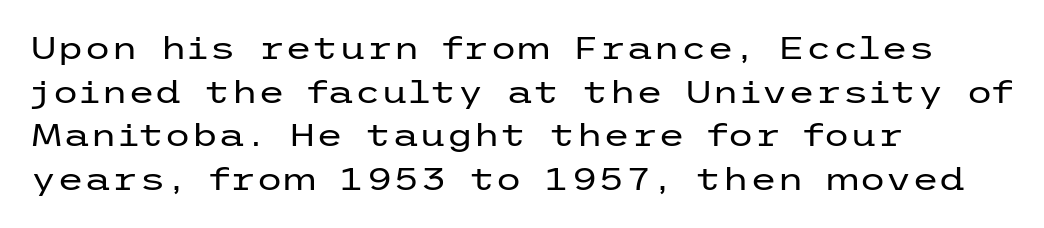
{"serif": "no", "italic": "no", "bold": "no", "weight": "regular", "width": "wide", "stroke_contrast": "low", "x_height": "medium", "underline": "no", "align": "left", "line_spacing": "normal", "line_spacing_ratio": 1.41, "letter_spacing": "normal", "letter_spacing_em": 0.0, "glyph_px": 31}
